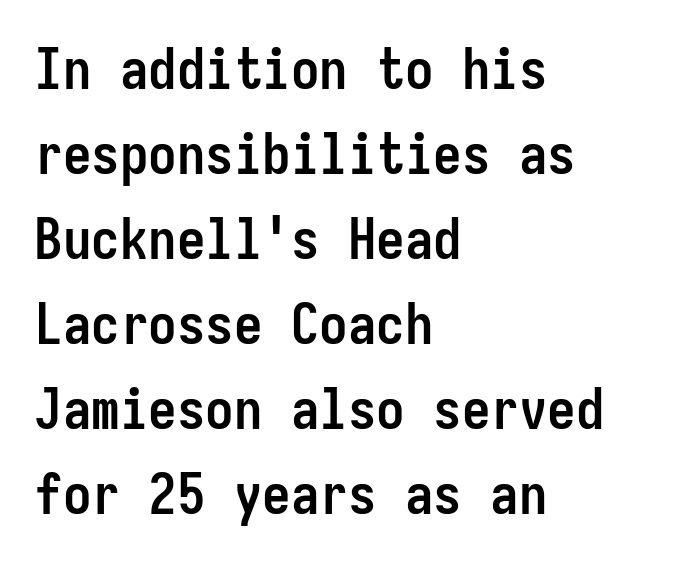
The image shows 57 px semibold, condensed sans-serif type, upright, monospaced; set left-aligned, normal line spacing (1.49x), normal letter spacing, not underlined; low stroke contrast and a medium x-height.
